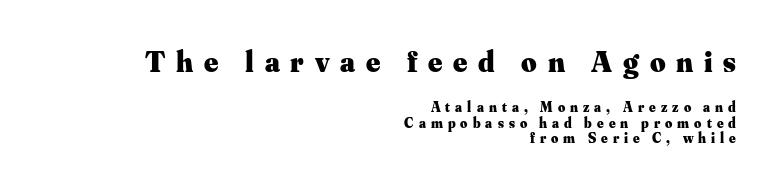
Q: Is the text bold? A: Yes.
Q: Is the text italic (slanted)? A: No, it is upright.
Q: Is the typeface a serif or a sans-serif typeface? A: Serif.
Q: Is the text underlined? A: No.
Q: How is the paragraph aligned? A: Right-aligned.
Q: Is the spacing between letters normal or unusually wide? A: Unusually wide.
Q: Is the spacing between lines tight, normal or loose? A: Tight.
Q: Which block of text is set in a larger size, the first (top) or the second (bottom)? A: The first (top) one.
Q: Width (condensed, normal, or wide)? A: Normal.
Q: Stroke contrast? A: Medium.
Q: x-height? A: Small.
Q: Monospaced? A: No.
